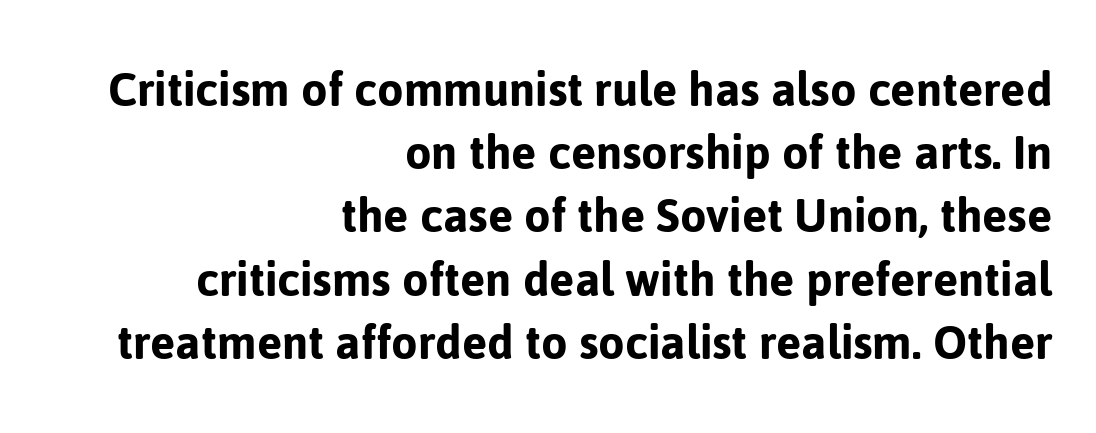
This is sans-serif lettering, the kind often seen on screens and signage. Caption: standard tracking, unaltered. The rag falls on the left side of this text block. Proportional: the letters do not fall into vertical columns.
